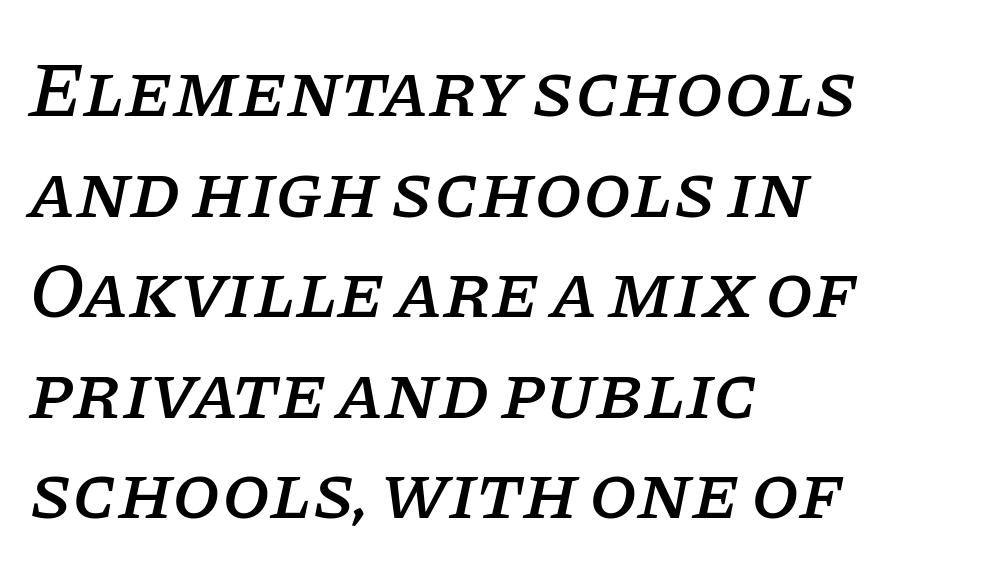
You can tell it's italic because the verticals aren't actually vertical. I'd call this a serif setting — the letters wear small feet. The passage shown is typed in a proportional face where columns would drift. Caption: multi-line text, flush left, ragged right.
